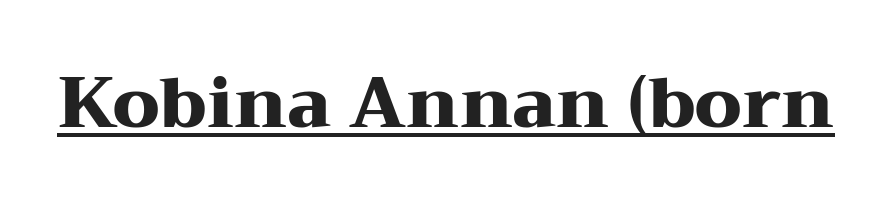
The image shows 70 px heavy, wide serif type, upright; set normal letter spacing, underlined; medium stroke contrast and a medium x-height.
